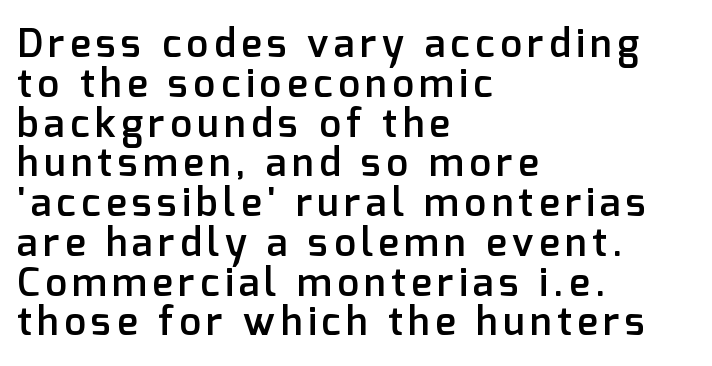
The image shows 39 px semibold sans-serif type, upright; set left-aligned, tight line spacing (1.02x), not underlined; low stroke contrast and a medium x-height.
